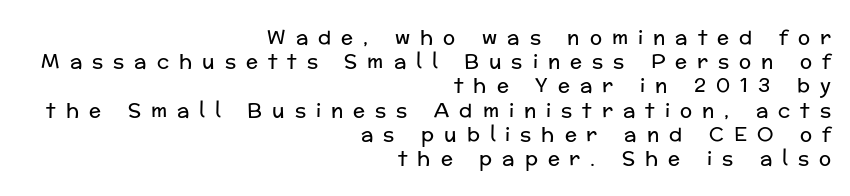
The image shows 20 px text type, upright; set right-aligned, line spacing 1.21x, unusually wide letter spacing (+0.5 em), not underlined.
